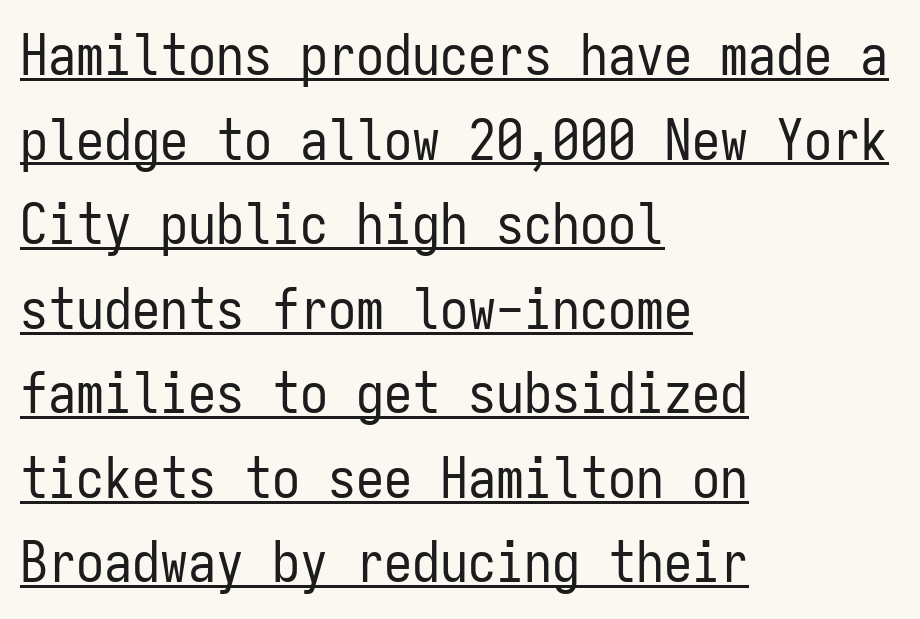
Q: Is the text bold? A: No.
Q: Is the text italic (slanted)? A: No, it is upright.
Q: Is the typeface a serif or a sans-serif typeface? A: Sans-serif.
Q: Is the text underlined? A: Yes.
Q: How is the paragraph aligned? A: Left-aligned.
Q: Is the spacing between letters normal or unusually wide? A: Normal.
Q: Is the spacing between lines tight, normal or loose? A: Normal.
Q: Width (condensed, normal, or wide)? A: Condensed.
Q: Stroke contrast? A: Low.
Q: x-height? A: Medium.
Q: Monospaced? A: Yes.
